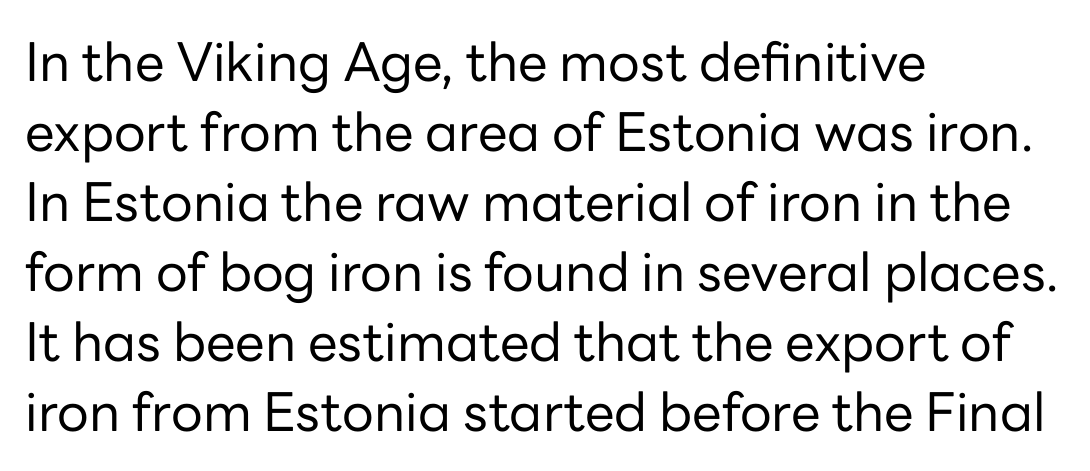
You could not count columns in this text — the font is proportionally spaced. These glyphs show unthickened strokes, regular width or finer. The lines are quadded left. A roman cut, with each character standing at attention. Unmarked baselines from the first word to the last. Caption: standard tracking, unaltered.
